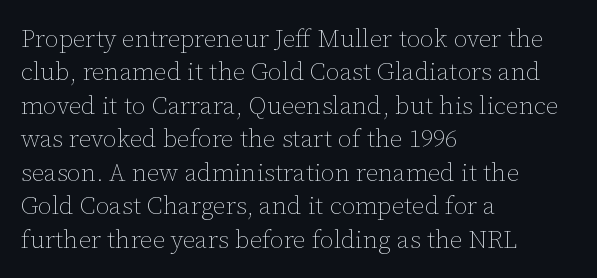
{"italic": "no", "bold": "no", "underline": "no", "align": "left", "line_spacing": "normal", "line_spacing_ratio": 1.34, "letter_spacing": "normal", "letter_spacing_em": 0.0, "glyph_px": 25}
